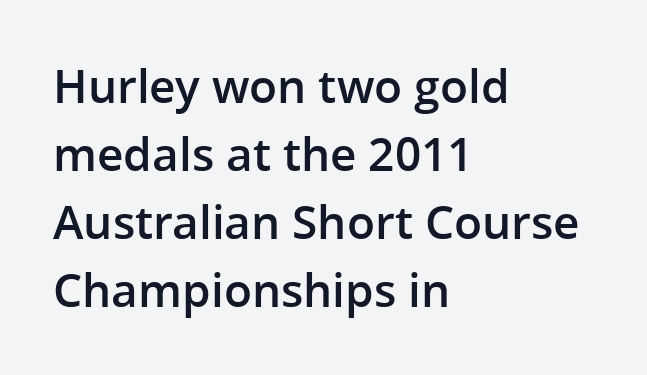
The image shows 46 px semibold sans-serif type, upright; set left-aligned, normal line spacing (1.48x), normal letter spacing, not underlined; low stroke contrast and a medium x-height.
